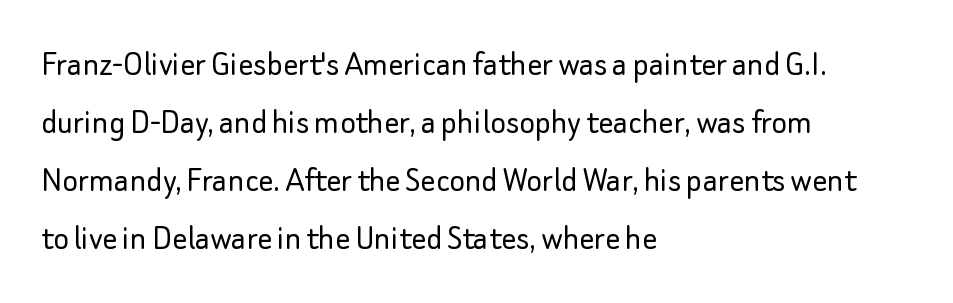
{"serif": "no", "italic": "no", "bold": "no", "weight": "light", "width": "normal", "stroke_contrast": "low", "x_height": "small", "monospaced": "no", "underline": "no", "align": "left", "line_spacing": "normal", "line_spacing_ratio": 1.57, "letter_spacing": "normal", "letter_spacing_em": 0.0, "glyph_px": 37}
